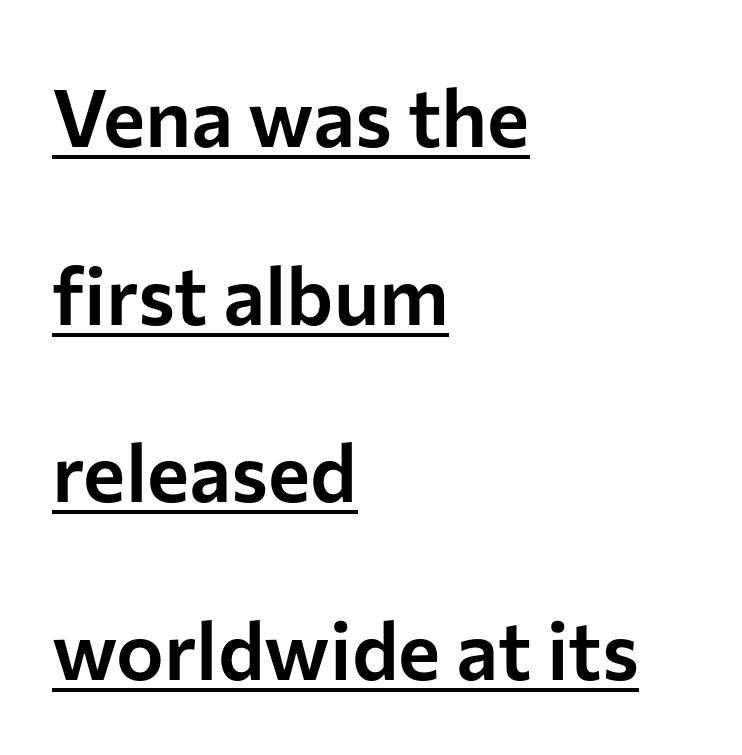
{"serif": "no", "italic": "no", "width": "normal", "stroke_contrast": "low", "x_height": "medium", "monospaced": "no", "underline": "yes", "align": "left", "line_spacing": "loose", "line_spacing_ratio": 2.22, "letter_spacing": "normal", "letter_spacing_em": 0.0, "glyph_px": 80}
